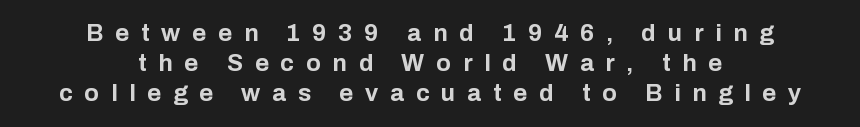
Q: Is the text bold? A: Yes.
Q: Is the text italic (slanted)? A: No, it is upright.
Q: Is the text underlined? A: No.
Q: How is the paragraph aligned? A: Centered.
Q: Is the spacing between letters normal or unusually wide? A: Unusually wide.
Q: Is the spacing between lines tight, normal or loose? A: Normal.
